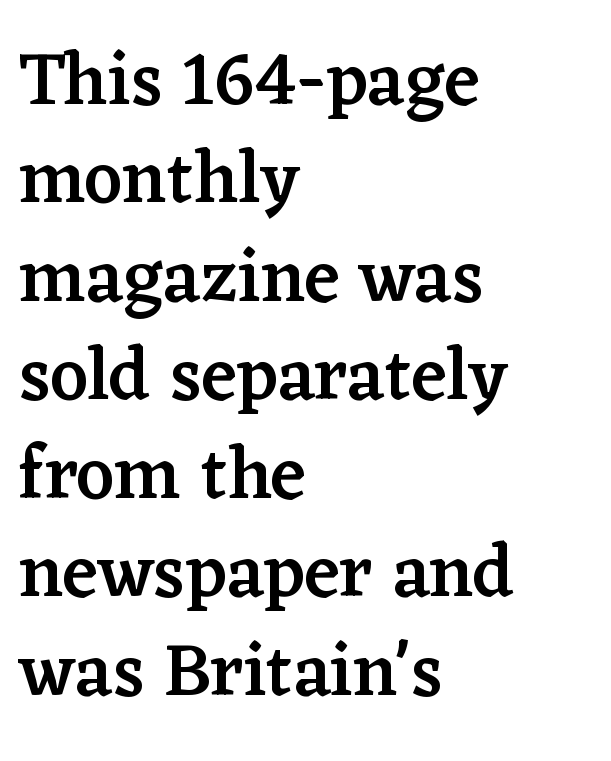
Q: Is the text bold? A: Semi-bold.
Q: Is the text italic (slanted)? A: No, it is upright.
Q: Is the typeface a serif or a sans-serif typeface? A: Serif.
Q: Is the text underlined? A: No.
Q: How is the paragraph aligned? A: Left-aligned.
Q: Is the spacing between letters normal or unusually wide? A: Normal.
Q: Is the spacing between lines tight, normal or loose? A: Normal.
Q: Width (condensed, normal, or wide)? A: Normal.
Q: Stroke contrast? A: Low.
Q: x-height? A: Medium.
Q: Monospaced? A: No.
